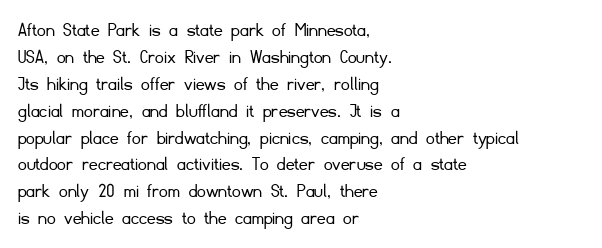
{"italic": "no", "bold": "no", "underline": "no", "align": "left", "line_spacing": "normal", "line_spacing_ratio": 1.28, "letter_spacing": "normal", "letter_spacing_em": 0.0, "glyph_px": 21}
